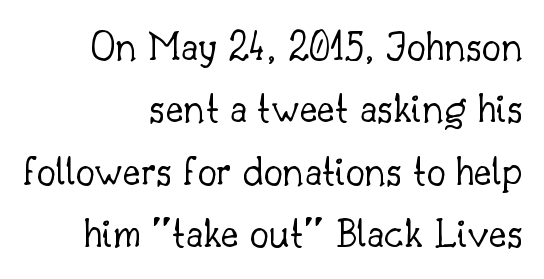
{"italic": "no", "bold": "no", "weight": "light", "width": "normal", "stroke_contrast": "low", "x_height": "small", "monospaced": "no", "underline": "no", "align": "right", "line_spacing": "normal", "line_spacing_ratio": 1.45, "letter_spacing": "normal", "letter_spacing_em": 0.0, "glyph_px": 43}
